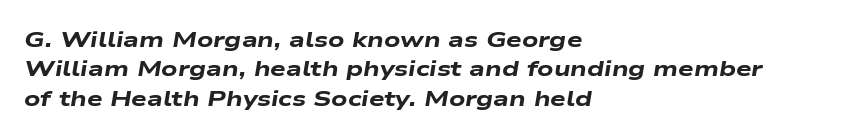
The lettering tilts uniformly, giving the passage an italic look. The gap between lines stays unmarked. What weight is shown? A full bold with thick strokes. Quick note: interline space is typical.
